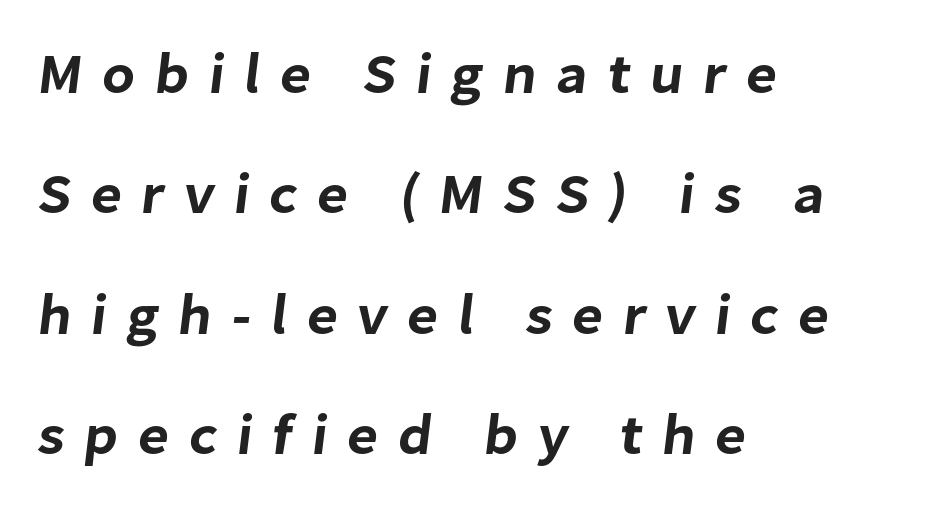
Q: Is the typeface a serif or a sans-serif typeface? A: Sans-serif.
Q: Is the text underlined? A: No.
Q: How is the paragraph aligned? A: Left-aligned.
Q: Is the spacing between letters normal or unusually wide? A: Unusually wide.
Q: Is the spacing between lines tight, normal or loose? A: Loose.
Q: Width (condensed, normal, or wide)? A: Normal.
Q: Stroke contrast? A: Low.
Q: x-height? A: Medium.
Q: Monospaced? A: No.
